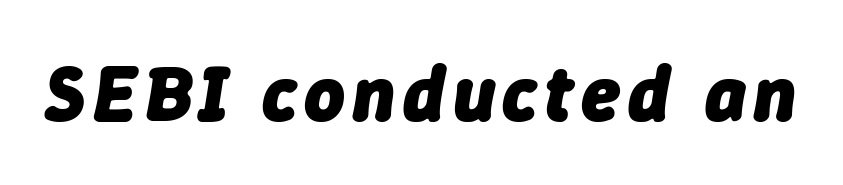
{"italic": "yes", "lean": "right", "slant_degrees": 9, "bold": "yes", "weight": "heavy", "width": "normal", "stroke_contrast": "low", "x_height": "medium", "monospaced": "no", "underline": "no", "glyph_px": 78}
